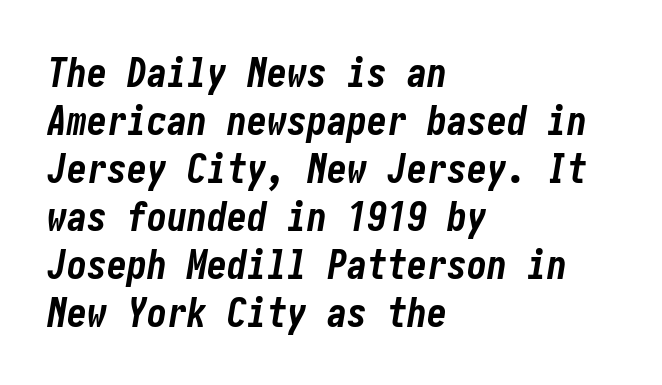
The tracking reads as untouched default to a designer's eye. Emphasis-style slanted type is in use. These lines are set flush left with a ragged right edge. Typographic density is high because the face is bold. Descender tails drop into unmarked territory.
